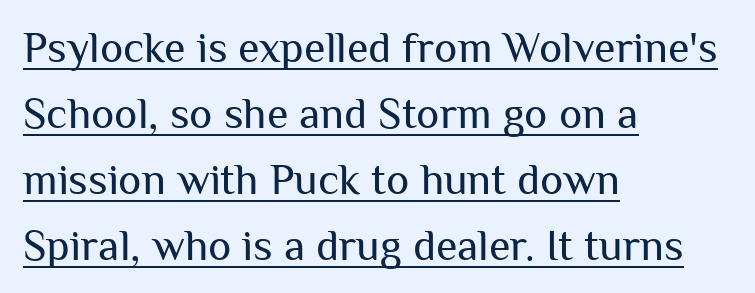
{"serif": "no", "italic": "no", "bold": "no", "weight": "regular", "width": "normal", "stroke_contrast": "medium", "x_height": "medium", "monospaced": "no", "underline": "yes", "align": "left", "line_spacing": "normal", "line_spacing_ratio": 1.5, "letter_spacing": "normal", "letter_spacing_em": 0.0, "glyph_px": 44}
